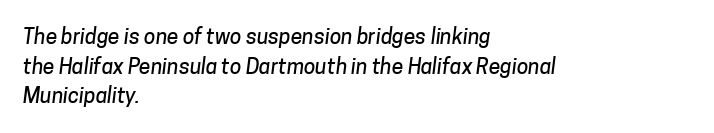
The image shows 21 px text type; set left-aligned, normal line spacing (1.41x), normal letter spacing, not underlined.
